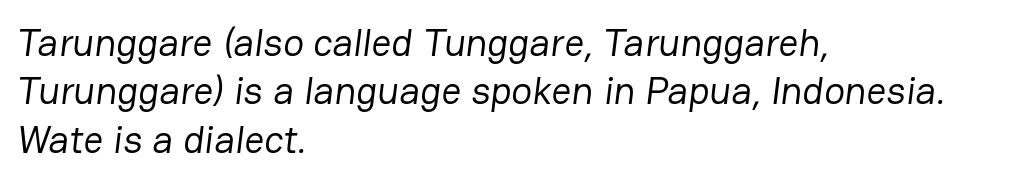
{"serif": "no", "bold": "no", "weight": "regular", "width": "normal", "stroke_contrast": "low", "x_height": "medium", "monospaced": "no", "underline": "no", "align": "left", "line_spacing_ratio": 1.24, "letter_spacing": "normal", "letter_spacing_em": 0.0, "glyph_px": 39}
